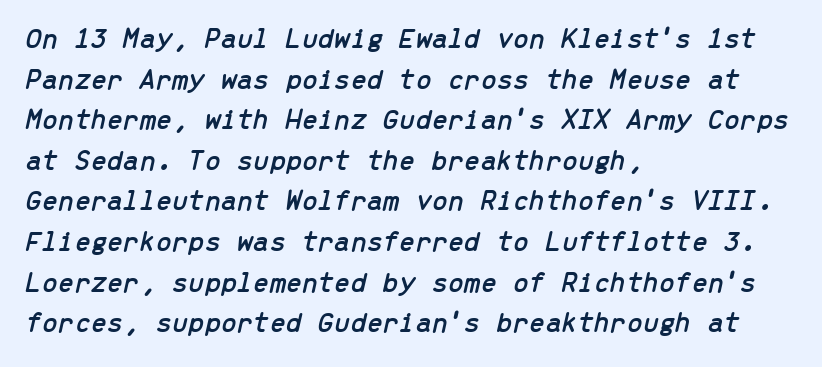
Fixed-width glyphs throughout — classic coding-font behaviour. Horizontally, the lines are justified to the leading edge only. Would a proofreader flag this as italicized? Yes. The foot of each line stays bare and open. Students, note that the glyphs here touch the page at normal intervals.
